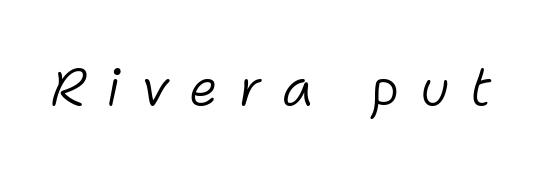
{"italic": "yes", "lean": "right", "slant_degrees": 11, "bold": "no", "weight": "light", "width": "normal", "stroke_contrast": "low", "x_height": "medium", "monospaced": "no", "underline": "no", "letter_spacing": "wide", "letter_spacing_em": 0.39, "glyph_px": 52}
